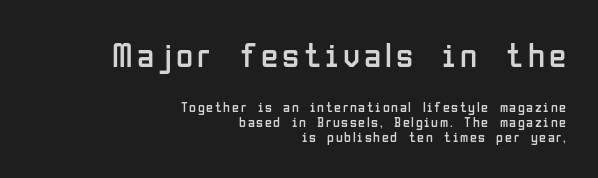
Q: Is the text bold? A: No.
Q: Is the text italic (slanted)? A: No, it is upright.
Q: Is the typeface a serif or a sans-serif typeface? A: Sans-serif.
Q: Is the text underlined? A: No.
Q: How is the paragraph aligned? A: Right-aligned.
Q: Is the spacing between lines tight, normal or loose? A: Tight.
Q: Which block of text is set in a larger size, the first (top) or the second (bottom)? A: The first (top) one.
Q: Width (condensed, normal, or wide)? A: Condensed.
Q: Stroke contrast? A: Low.
Q: x-height? A: Medium.
Q: Monospaced? A: No.
